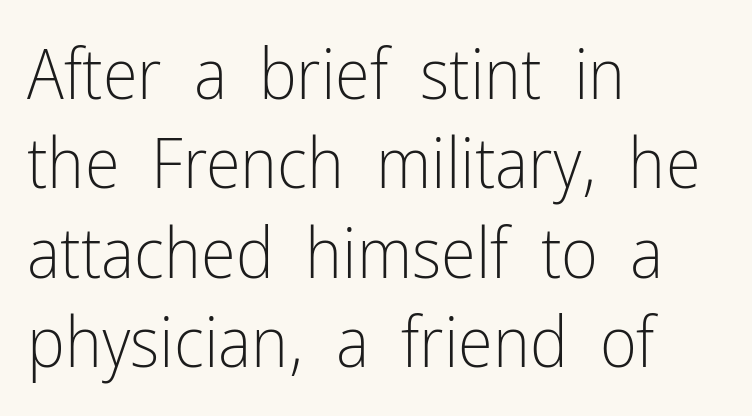
The image shows 71 px light, condensed sans-serif type, upright; set left-aligned, normal line spacing (1.26x), normal letter spacing, not underlined; low stroke contrast and a medium x-height.
